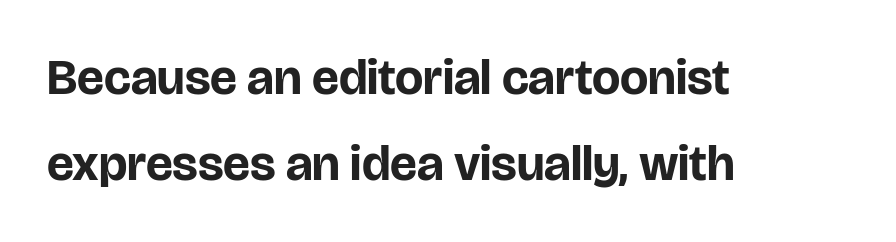
Is this a sans? Yes — the strokes have no serifs. Tracking here is standard; glyphs follow each other at the usual distance. This rendering uses left alignment, leaving the right contour irregular. The type sits square on the baseline with zero lean.
